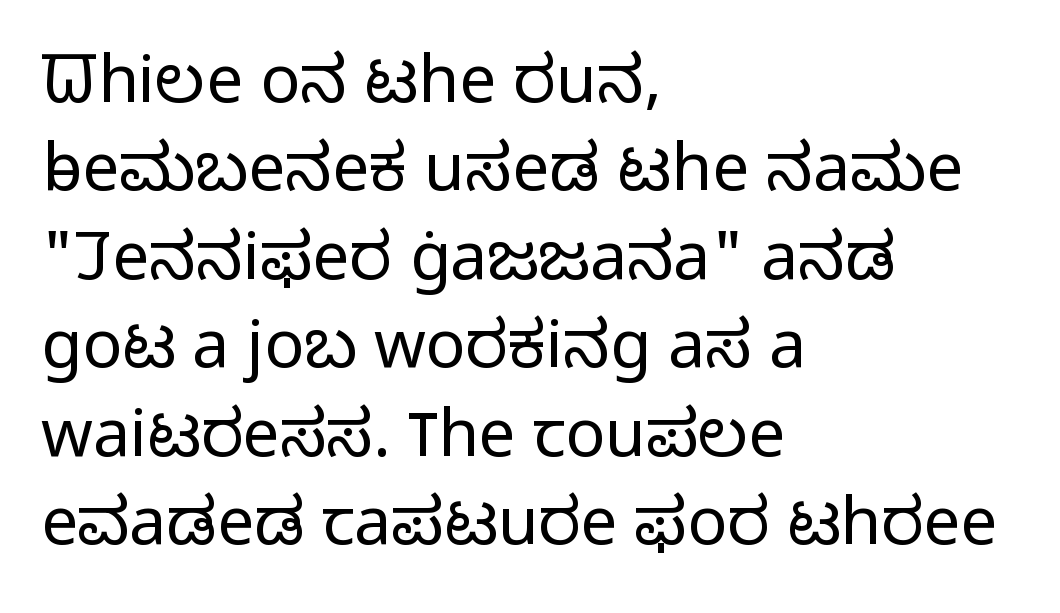
The image shows 66 px light sans-serif type, upright; set left-aligned, normal line spacing (1.34x), normal letter spacing, not underlined; low stroke contrast and a medium x-height.
